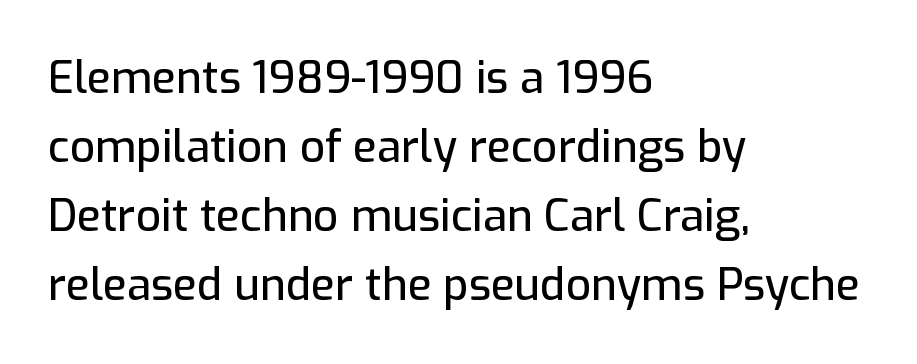
The image shows 44 px sans-serif type, upright; set left-aligned, normal line spacing (1.57x), normal letter spacing, not underlined; low stroke contrast and a medium x-height.
